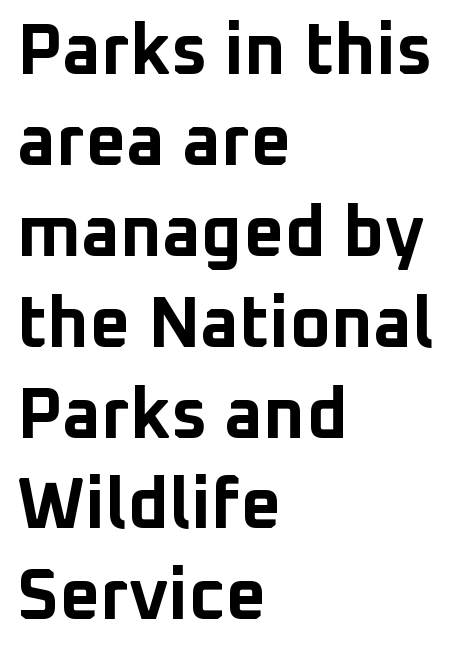
{"serif": "no", "italic": "no", "bold": "yes", "weight": "bold", "width": "normal", "stroke_contrast": "low", "x_height": "medium", "monospaced": "no", "underline": "no", "align": "left", "line_spacing": "normal", "line_spacing_ratio": 1.28, "letter_spacing": "normal", "letter_spacing_em": 0.0, "glyph_px": 71}
